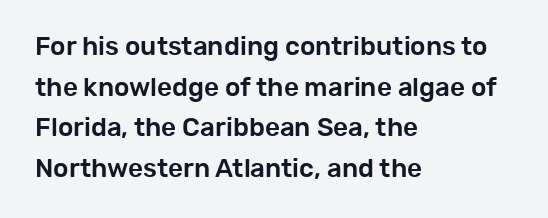
Q: Is the text italic (slanted)? A: No, it is upright.
Q: Is the text underlined? A: No.
Q: How is the paragraph aligned? A: Left-aligned.
Q: Is the spacing between letters normal or unusually wide? A: Normal.
Q: Is the spacing between lines tight, normal or loose? A: Normal.
